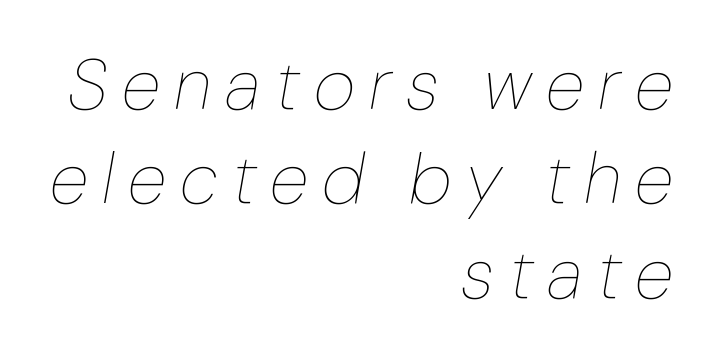
Q: Is the text bold? A: No.
Q: Is the text italic (slanted)? A: Yes, it leans right by about 10 degrees.
Q: Is the text underlined? A: No.
Q: How is the paragraph aligned? A: Right-aligned.
Q: Is the spacing between letters normal or unusually wide? A: Unusually wide.
Q: Is the spacing between lines tight, normal or loose? A: Normal.
Q: Width (condensed, normal, or wide)? A: Normal.
Q: Stroke contrast? A: Low.
Q: x-height? A: Medium.
Q: Monospaced? A: No.
